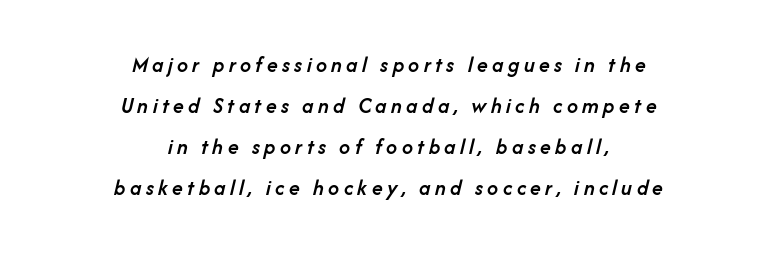
{"italic": "yes", "lean": "right", "slant_degrees": 14, "bold": "semi", "underline": "no", "align": "center", "line_spacing_ratio": 1.87, "letter_spacing": "wide", "letter_spacing_em": 0.2, "glyph_px": 22}
